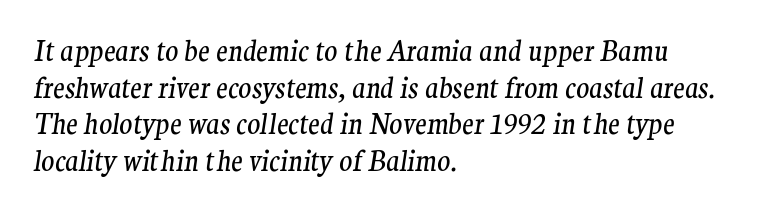
The image shows 27 px text type, italic (leaning right); set left-aligned, normal line spacing (1.36x), normal letter spacing, not underlined.
